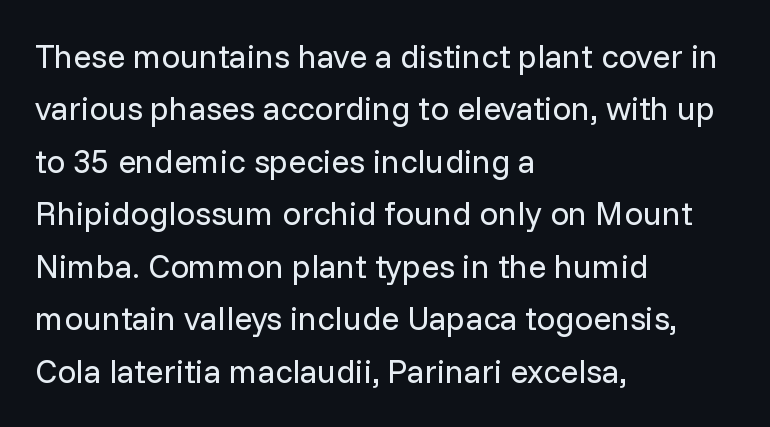
Q: Is the text bold? A: No.
Q: Is the text italic (slanted)? A: No, it is upright.
Q: Is the typeface a serif or a sans-serif typeface? A: Sans-serif.
Q: Is the text underlined? A: No.
Q: How is the paragraph aligned? A: Left-aligned.
Q: Is the spacing between letters normal or unusually wide? A: Normal.
Q: Is the spacing between lines tight, normal or loose? A: Normal.
Q: Width (condensed, normal, or wide)? A: Normal.
Q: Stroke contrast? A: Low.
Q: x-height? A: Medium.
Q: Monospaced? A: No.
